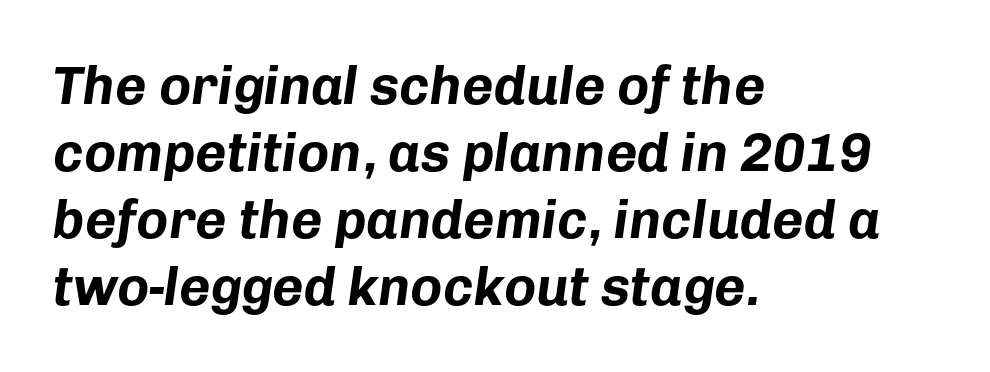
Q: Is the text bold? A: Yes.
Q: Is the text italic (slanted)? A: Yes, it leans right by about 8 degrees.
Q: Is the text underlined? A: No.
Q: How is the paragraph aligned? A: Left-aligned.
Q: Is the spacing between letters normal or unusually wide? A: Normal.
Q: Width (condensed, normal, or wide)? A: Normal.
Q: Stroke contrast? A: Low.
Q: x-height? A: Medium.
Q: Monospaced? A: No.
